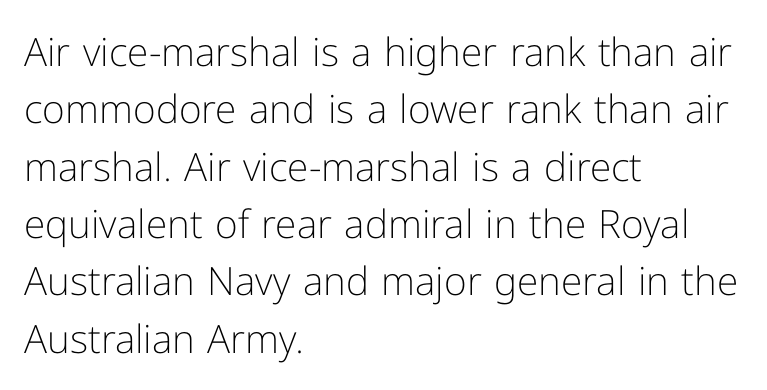
The image shows 39 px light sans-serif type, upright; set left-aligned, normal line spacing (1.47x), normal letter spacing, not underlined; low stroke contrast and a medium x-height.
